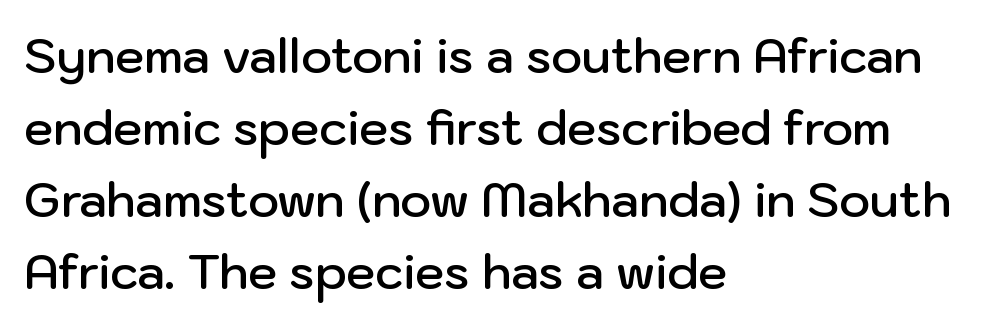
Q: Is the text bold? A: Semi-bold.
Q: Is the text italic (slanted)? A: No, it is upright.
Q: Is the typeface a serif or a sans-serif typeface? A: Sans-serif.
Q: Is the text underlined? A: No.
Q: How is the paragraph aligned? A: Left-aligned.
Q: Is the spacing between letters normal or unusually wide? A: Normal.
Q: Is the spacing between lines tight, normal or loose? A: Normal.
Q: Width (condensed, normal, or wide)? A: Normal.
Q: Stroke contrast? A: Low.
Q: x-height? A: Medium.
Q: Monospaced? A: No.
